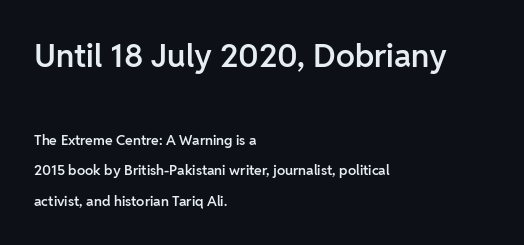
{"serif": "no", "italic": "no", "bold": "semi", "weight": "semibold", "width": "normal", "stroke_contrast": "low", "x_height": "medium", "monospaced": "no", "underline": "no", "align": "left", "line_spacing": "loose", "line_spacing_ratio": 2.19, "letter_spacing": "normal", "letter_spacing_em": 0.0, "larger_block": "first", "size_ratio": 2.29, "glyph_px": 32}
